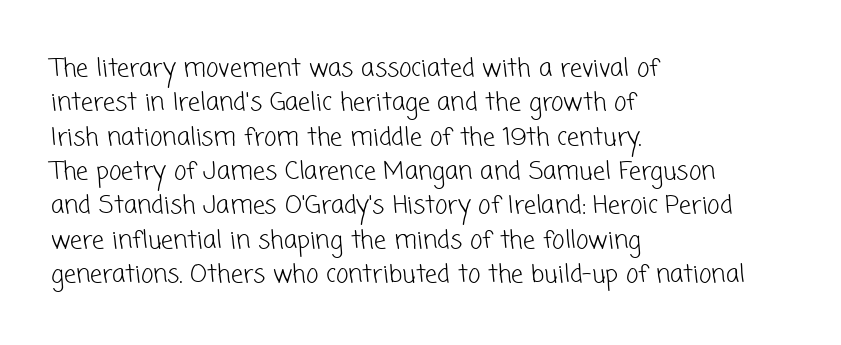
{"bold": "no", "underline": "no", "align": "left", "line_spacing": "normal", "line_spacing_ratio": 1.43, "letter_spacing": "normal", "letter_spacing_em": 0.0, "glyph_px": 24}
